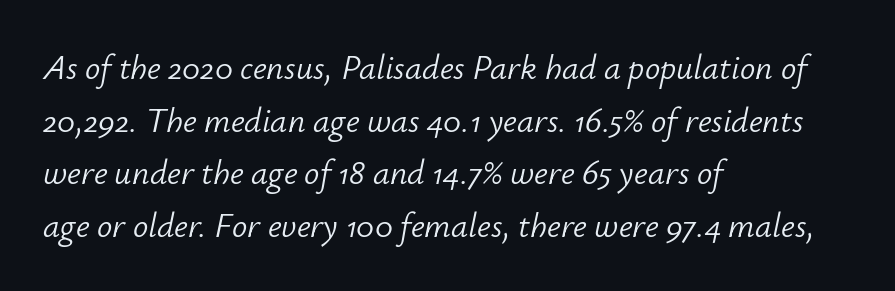
An italicized treatment has been applied to the whole sample. Caption: standard tracking, unaltered. Is this a heavy cut? Hardly; it is regular or lighter. The passage shown is typed in a proportional face where columns would drift. Compared with typical paragraphs, the rows here are spaced about the same. The glyphs are unaccompanied by any horizontal stroke below them.
